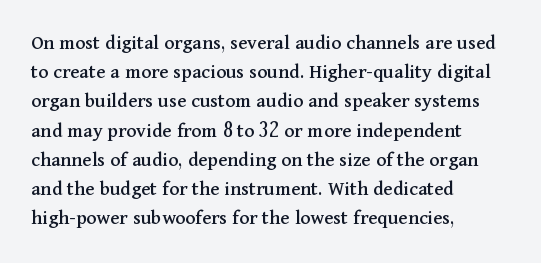
The image shows 21 px text type, upright; set left-aligned, normal line spacing (1.39x), normal letter spacing, not underlined.
